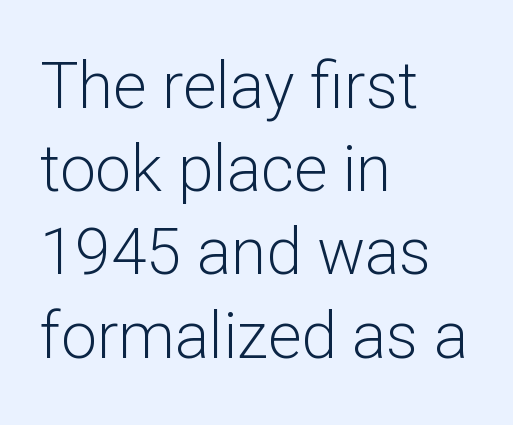
{"serif": "no", "italic": "no", "bold": "no", "weight": "light", "width": "normal", "stroke_contrast": "low", "x_height": "medium", "monospaced": "no", "underline": "no", "align": "left", "line_spacing": "normal", "line_spacing_ratio": 1.3, "letter_spacing": "normal", "letter_spacing_em": 0.0, "glyph_px": 64}
